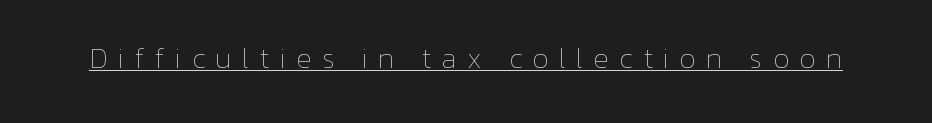
Q: Is the text bold? A: No.
Q: Is the text italic (slanted)? A: No, it is upright.
Q: Is the text underlined? A: Yes.
Q: Is the spacing between letters normal or unusually wide? A: Unusually wide.
Q: Width (condensed, normal, or wide)? A: Normal.
Q: Stroke contrast? A: Low.
Q: x-height? A: Medium.
Q: Monospaced? A: No.
